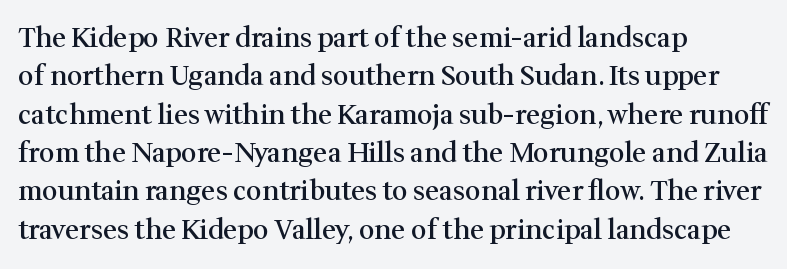
The image shows 27 px text type, upright; set left-aligned, normal line spacing (1.42x), normal letter spacing, not underlined.
